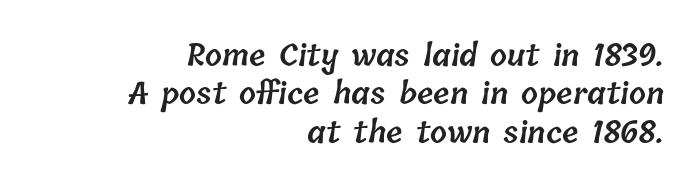
Q: Is the text bold? A: Semi-bold.
Q: Is the text underlined? A: No.
Q: How is the paragraph aligned? A: Right-aligned.
Q: Is the spacing between letters normal or unusually wide? A: Normal.
Q: Is the spacing between lines tight, normal or loose? A: Normal.
Q: Width (condensed, normal, or wide)? A: Normal.
Q: Stroke contrast? A: Low.
Q: x-height? A: Medium.
Q: Monospaced? A: No.
